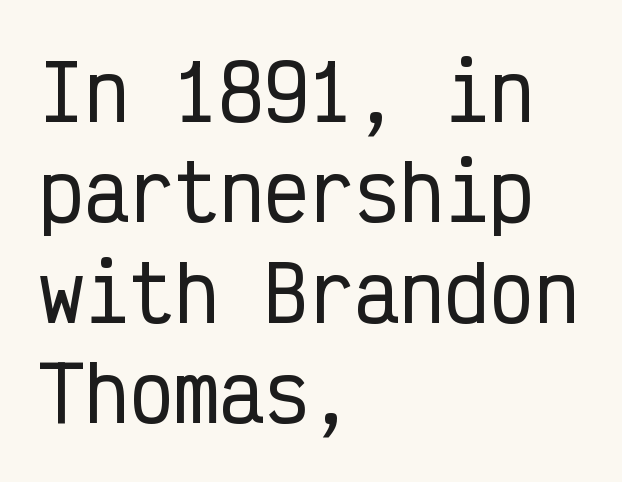
The image shows 75 px condensed sans-serif type, upright, monospaced; set left-aligned, normal line spacing (1.34x), normal letter spacing, not underlined; low stroke contrast and a medium x-height.
